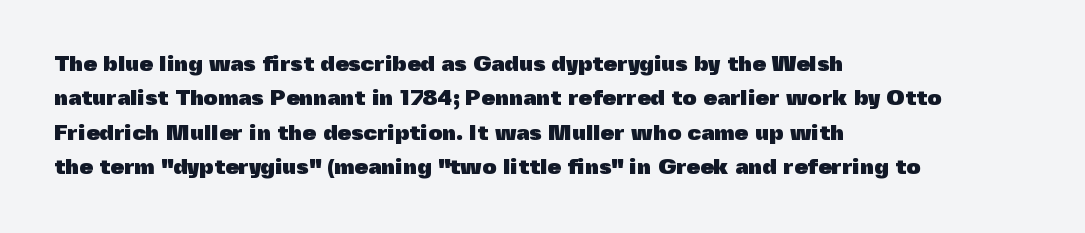
Q: Is the text bold? A: Yes.
Q: Is the text italic (slanted)? A: No, it is upright.
Q: Is the text underlined? A: No.
Q: How is the paragraph aligned? A: Left-aligned.
Q: Is the spacing between letters normal or unusually wide? A: Normal.
Q: Is the spacing between lines tight, normal or loose? A: Normal.
